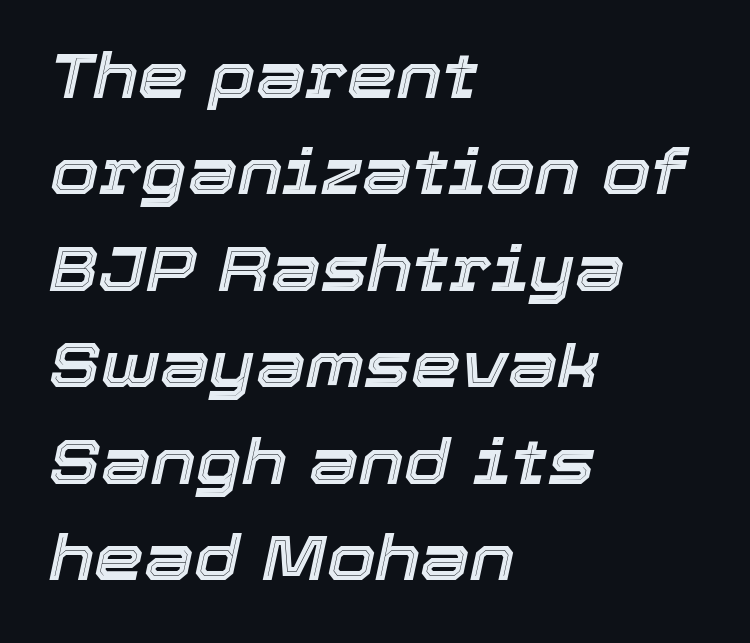
The horizontal fit of the characters is conventional and even. Horizontal bands of white between lines are of average thickness. These lines are rendered in a variable-pitch font. The typesetter chose a ragged-right arrangement here. The rendering applies a slant to the glyphs.
